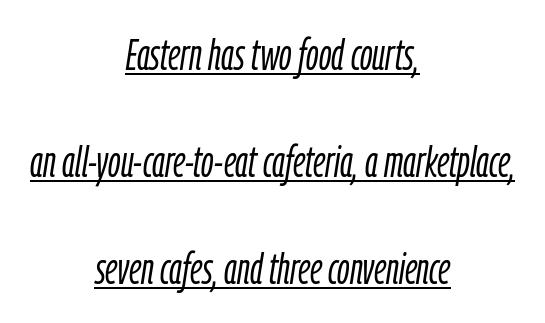
The image shows 43 px light, condensed type, italic (leaning right); set centered, loose line spacing (2.49x), normal letter spacing, underlined; low stroke contrast and a medium x-height.
